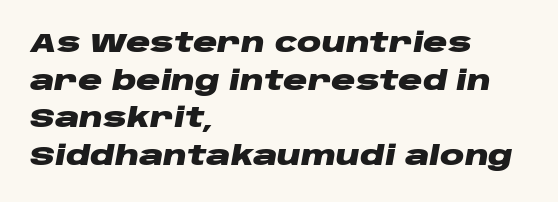
Q: Is the text bold? A: Yes.
Q: Is the text italic (slanted)? A: Yes, it leans right by about 10 degrees.
Q: Is the text underlined? A: No.
Q: How is the paragraph aligned? A: Left-aligned.
Q: Is the spacing between letters normal or unusually wide? A: Normal.
Q: Is the spacing between lines tight, normal or loose? A: Normal.
